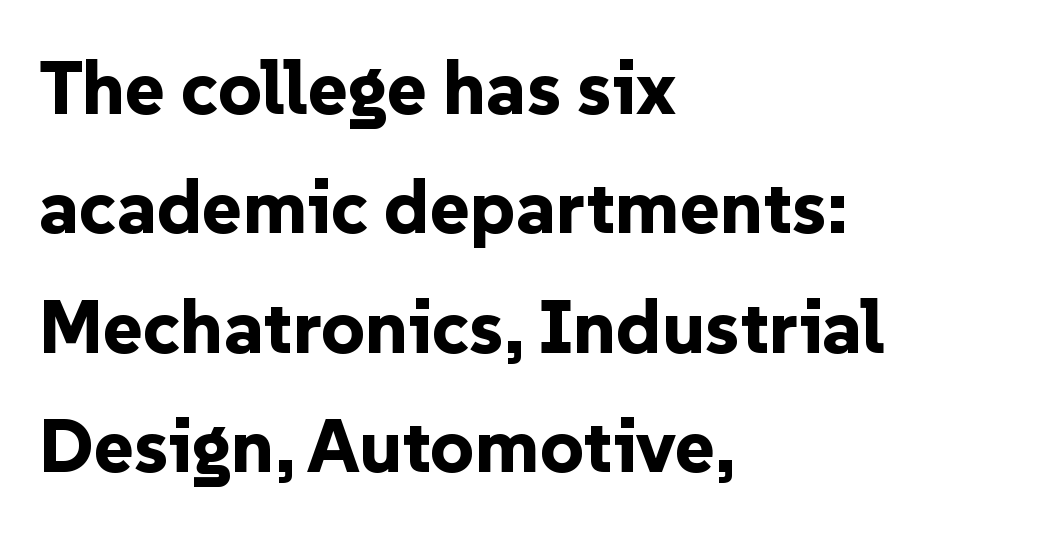
Q: Is the text bold? A: Yes.
Q: Is the text italic (slanted)? A: No, it is upright.
Q: Is the typeface a serif or a sans-serif typeface? A: Sans-serif.
Q: Is the text underlined? A: No.
Q: How is the paragraph aligned? A: Left-aligned.
Q: Is the spacing between letters normal or unusually wide? A: Normal.
Q: Is the spacing between lines tight, normal or loose? A: Normal.
Q: Width (condensed, normal, or wide)? A: Normal.
Q: Stroke contrast? A: Low.
Q: x-height? A: Medium.
Q: Monospaced? A: No.
